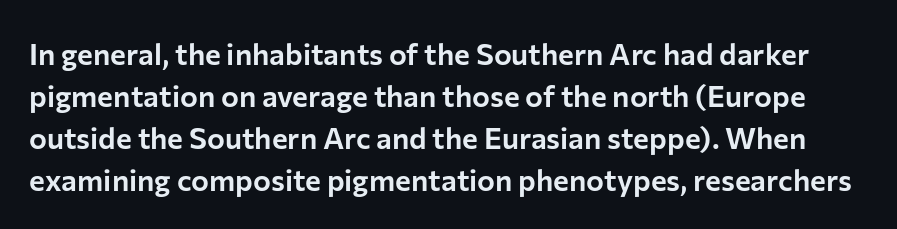
{"serif": "no", "italic": "no", "width": "normal", "stroke_contrast": "low", "x_height": "medium", "monospaced": "no", "underline": "no", "line_spacing": "normal", "line_spacing_ratio": 1.4, "letter_spacing": "normal", "letter_spacing_em": 0.0, "glyph_px": 30}
